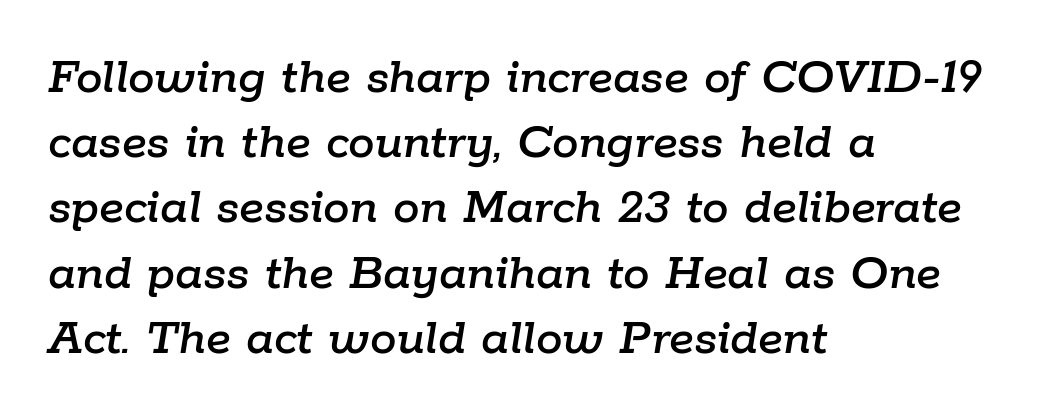
The image shows 53 px text type, italic (leaning right); set left-aligned, line spacing 1.23x, normal letter spacing, not underlined; low stroke contrast and a medium x-height.
